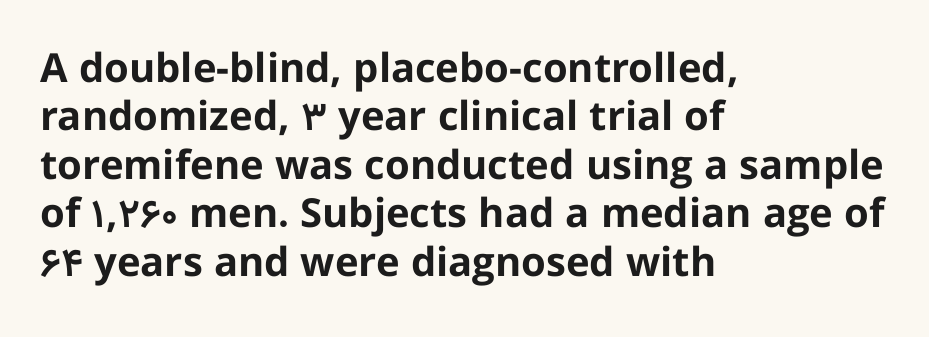
Q: Is the text bold? A: Yes.
Q: Is the text italic (slanted)? A: No, it is upright.
Q: Is the typeface a serif or a sans-serif typeface? A: Sans-serif.
Q: Is the text underlined? A: No.
Q: How is the paragraph aligned? A: Left-aligned.
Q: Is the spacing between letters normal or unusually wide? A: Normal.
Q: Width (condensed, normal, or wide)? A: Normal.
Q: Stroke contrast? A: Low.
Q: x-height? A: Medium.
Q: Monospaced? A: No.
